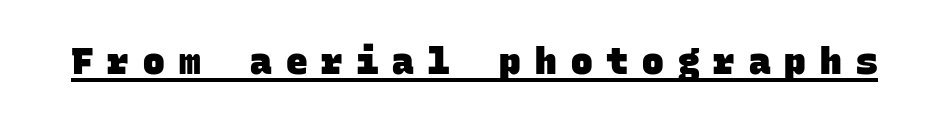
Q: Is the text bold? A: Yes.
Q: Is the typeface a serif or a sans-serif typeface? A: Sans-serif.
Q: Is the text underlined? A: Yes.
Q: Is the spacing between letters normal or unusually wide? A: Unusually wide.
Q: Width (condensed, normal, or wide)? A: Normal.
Q: Stroke contrast? A: Low.
Q: x-height? A: Large.
Q: Monospaced? A: Yes.
